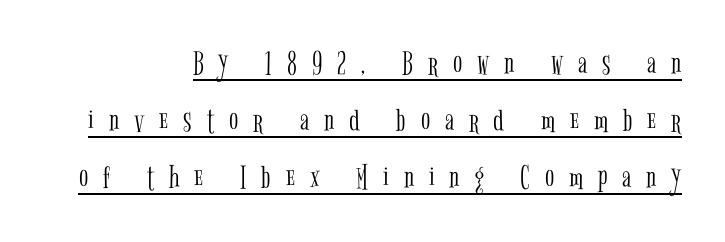
{"serif": "yes", "italic": "no", "bold": "no", "weight": "light", "width": "condensed", "stroke_contrast": "low", "x_height": "medium", "monospaced": "no", "underline": "yes", "align": "right", "line_spacing": "normal", "line_spacing_ratio": 1.67, "letter_spacing": "wide", "letter_spacing_em": 0.44, "glyph_px": 34}
